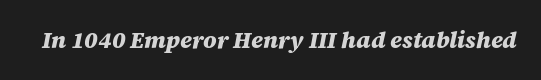
Would a proofreader flag this as italicized? Yes. The glyphs are unaccompanied by any horizontal stroke below them. Observe the ordinary spacing: letters are neighbours, not strangers. Chunky letters — that's bold for sure.
